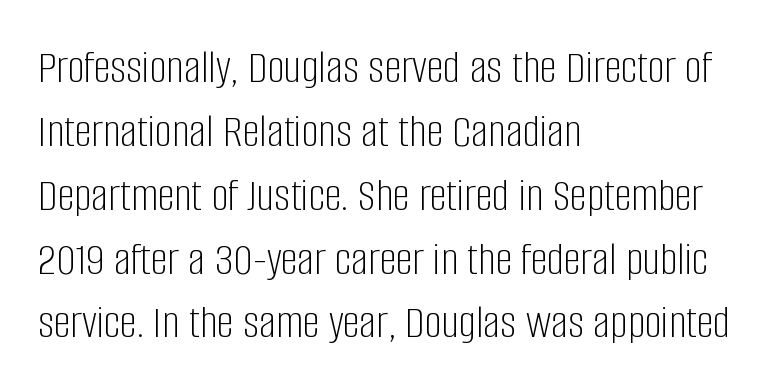
The image shows 48 px light, condensed sans-serif type, upright; set left-aligned, normal line spacing (1.33x), normal letter spacing, not underlined; low stroke contrast and a large x-height.
